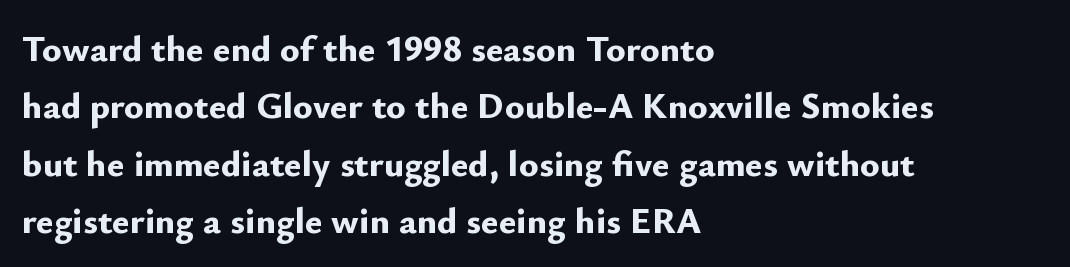
The image shows 37 px bold sans-serif type, upright; set left-aligned, normal line spacing (1.55x), normal letter spacing, not underlined; low stroke contrast and a small x-height.
